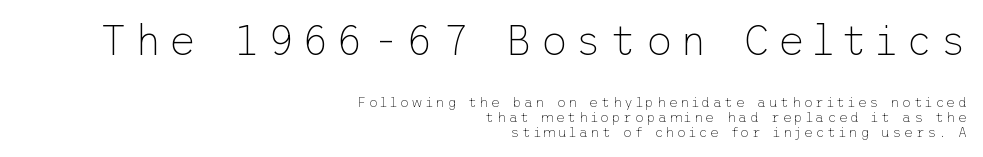
Q: Is the text bold? A: No.
Q: Is the text italic (slanted)? A: No, it is upright.
Q: Is the typeface a serif or a sans-serif typeface? A: Sans-serif.
Q: Is the text underlined? A: No.
Q: How is the paragraph aligned? A: Right-aligned.
Q: Is the spacing between lines tight, normal or loose? A: Tight.
Q: Which block of text is set in a larger size, the first (top) or the second (bottom)? A: The first (top) one.
Q: Width (condensed, normal, or wide)? A: Normal.
Q: Stroke contrast? A: Low.
Q: x-height? A: Medium.
